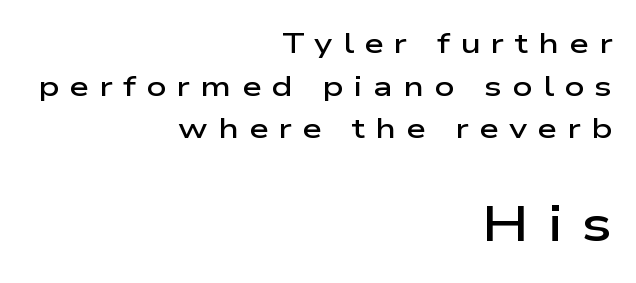
Q: Is the text bold? A: Semi-bold.
Q: Is the text italic (slanted)? A: No, it is upright.
Q: Is the typeface a serif or a sans-serif typeface? A: Sans-serif.
Q: Is the text underlined? A: No.
Q: How is the paragraph aligned? A: Right-aligned.
Q: Is the spacing between letters normal or unusually wide? A: Unusually wide.
Q: Is the spacing between lines tight, normal or loose? A: Normal.
Q: Which block of text is set in a larger size, the first (top) or the second (bottom)? A: The second (bottom) one.
Q: Width (condensed, normal, or wide)? A: Wide.
Q: Stroke contrast? A: Low.
Q: x-height? A: Medium.
Q: Monospaced? A: No.
